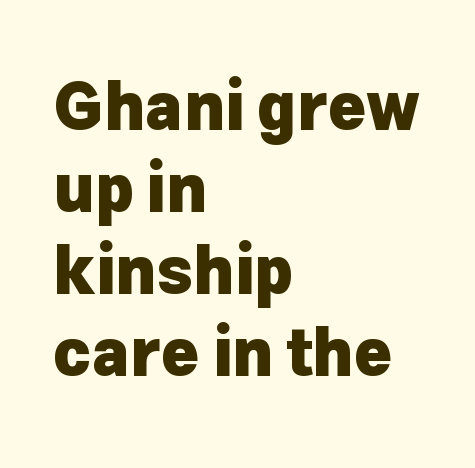
The space directly below the letters is spotless. Regular leading. Note: no serifs on the glyphs. The font is running at its bold setting. Left-aligned paragraph, ragged on the right. Designer's note — italics off, roman on.
